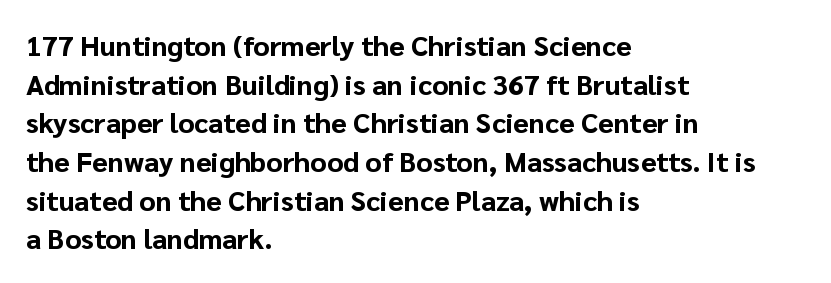
{"serif": "no", "italic": "no", "bold": "yes", "weight": "bold", "width": "normal", "stroke_contrast": "low", "x_height": "medium", "monospaced": "no", "underline": "no", "align": "left", "line_spacing": "normal", "line_spacing_ratio": 1.38, "letter_spacing": "normal", "letter_spacing_em": 0.0, "glyph_px": 28}
